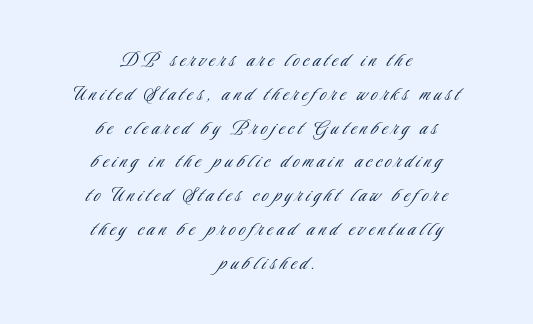
The image shows 23 px text type; set centered, normal line spacing (1.47x), not underlined.
